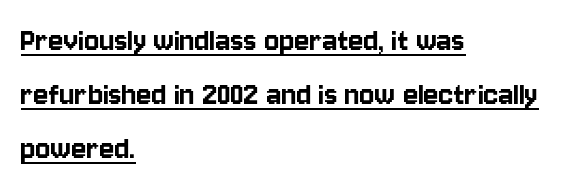
{"serif": "no", "italic": "no", "width": "condensed", "stroke_contrast": "low", "x_height": "large", "monospaced": "no", "underline": "yes", "align": "left", "line_spacing": "normal", "line_spacing_ratio": 1.54, "letter_spacing": "normal", "letter_spacing_em": 0.0, "glyph_px": 35}
